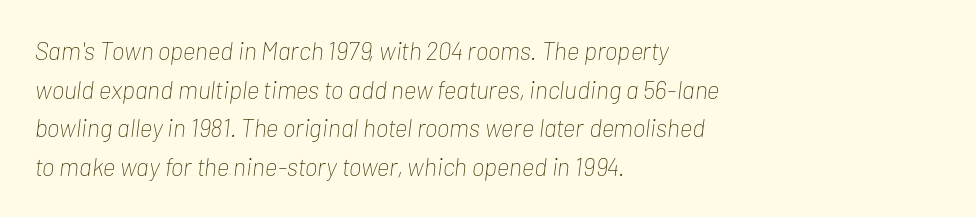
This sample uses an oblique cut, with every glyph tilted off the vertical. These lines stack with their left ends in a neat column. The horizontal fit of the characters is conventional and even. The strokes carry an ordinary text weight at most. This rendering features lettering with no underline.
